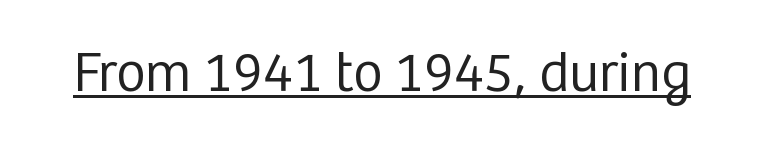
Q: Is the text bold? A: No.
Q: Is the text italic (slanted)? A: No, it is upright.
Q: Is the typeface a serif or a sans-serif typeface? A: Sans-serif.
Q: Is the text underlined? A: Yes.
Q: Is the spacing between letters normal or unusually wide? A: Normal.
Q: Width (condensed, normal, or wide)? A: Normal.
Q: Stroke contrast? A: Low.
Q: x-height? A: Medium.
Q: Monospaced? A: No.
